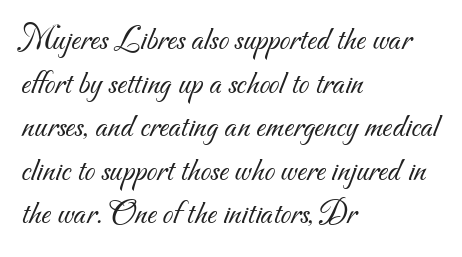
Q: Is the text bold? A: No.
Q: Is the typeface a serif or a sans-serif typeface? A: Sans-serif.
Q: Is the text underlined? A: No.
Q: How is the paragraph aligned? A: Left-aligned.
Q: Is the spacing between letters normal or unusually wide? A: Normal.
Q: Is the spacing between lines tight, normal or loose? A: Normal.
Q: Width (condensed, normal, or wide)? A: Normal.
Q: Stroke contrast? A: Medium.
Q: x-height? A: Small.
Q: Monospaced? A: No.
